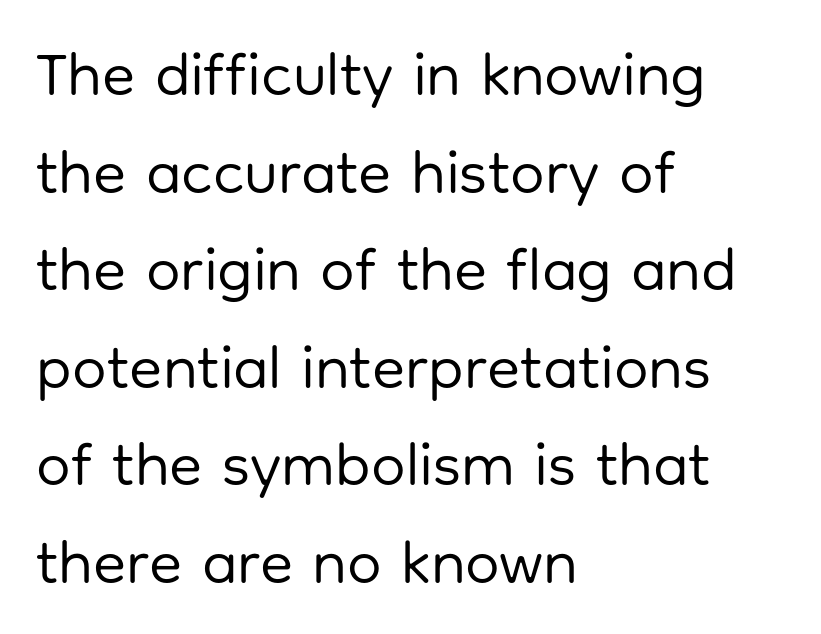
{"serif": "no", "italic": "no", "bold": "no", "weight": "regular", "width": "normal", "stroke_contrast": "low", "x_height": "medium", "monospaced": "no", "underline": "no", "align": "left", "line_spacing": "normal", "line_spacing_ratio": 1.6, "letter_spacing": "normal", "letter_spacing_em": 0.0, "glyph_px": 61}
